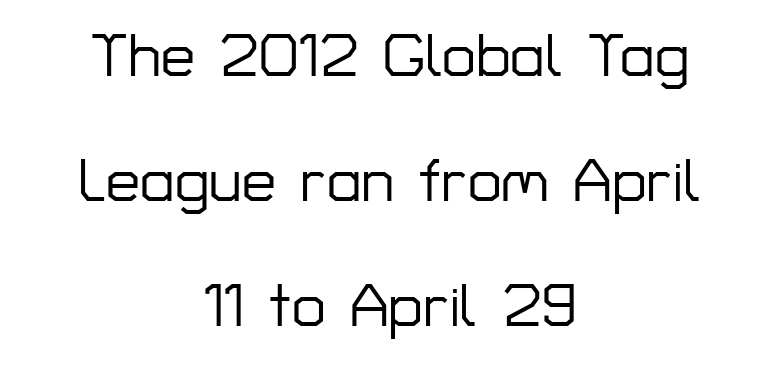
The block of text is sparse from top to bottom, with ample space between rows. The horizontal fit of the characters is conventional and even. The strip under each line holds only bare page. The axis of the letterforms is exactly vertical. The face used here is proportionally spaced, like ordinary book or web type. Typeset on center — no edge is straight.
